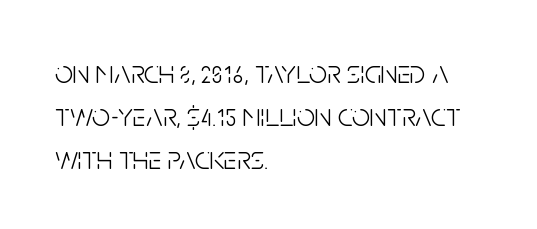
How would I describe the line gaps? Plain and ordinary. This is roman type, the default non-slanted kind. Does the copy run flush right? No — it runs flush left. Compared with typical body copy, the letter spacing here is the same.
